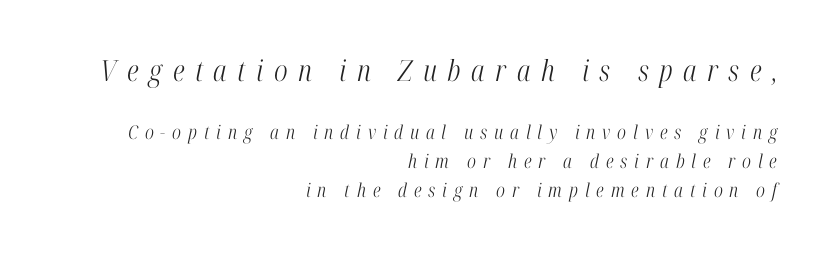
{"serif": "yes", "italic": "yes", "lean": "right", "slant_degrees": 12, "bold": "no", "weight": "light", "width": "condensed", "stroke_contrast": "high", "x_height": "medium", "monospaced": "no", "underline": "no", "align": "right", "line_spacing": "normal", "line_spacing_ratio": 1.53, "letter_spacing": "wide", "letter_spacing_em": 0.36, "larger_block": "first", "size_ratio": 1.53, "glyph_px": 29}
